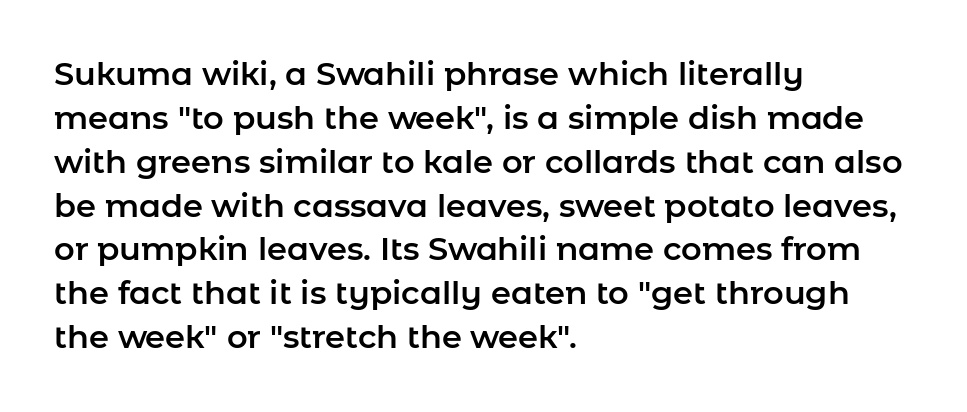
The image shows 32 px sans-serif type, upright; set left-aligned, normal line spacing (1.37x), normal letter spacing, not underlined; low stroke contrast and a medium x-height.
